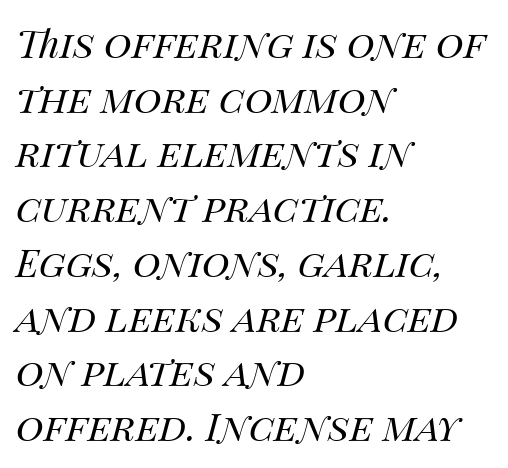
{"italic": "yes", "lean": "right", "slant_degrees": 14, "bold": "no", "weight": "regular", "width": "normal", "stroke_contrast": "medium", "x_height": "large", "monospaced": "no", "underline": "no", "align": "left", "line_spacing": "normal", "line_spacing_ratio": 1.44, "letter_spacing": "normal", "letter_spacing_em": 0.0, "glyph_px": 38}
